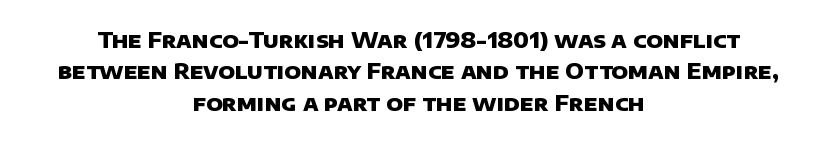
{"bold": "yes", "underline": "no", "align": "center", "line_spacing": "normal", "line_spacing_ratio": 1.43, "letter_spacing": "normal", "letter_spacing_em": 0.0, "glyph_px": 22}
